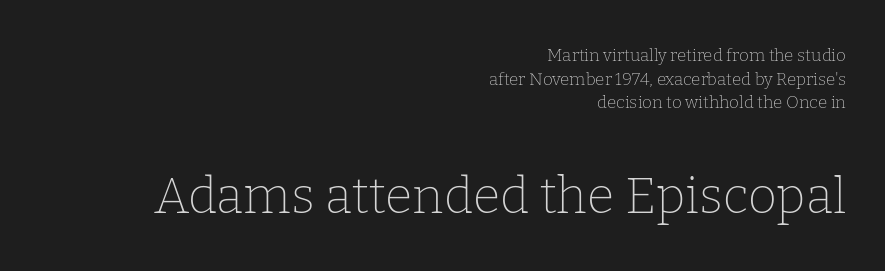
Q: Is the text bold? A: No.
Q: Is the text italic (slanted)? A: No, it is upright.
Q: Is the typeface a serif or a sans-serif typeface? A: Serif.
Q: Is the text underlined? A: No.
Q: How is the paragraph aligned? A: Right-aligned.
Q: Is the spacing between letters normal or unusually wide? A: Normal.
Q: Is the spacing between lines tight, normal or loose? A: Normal.
Q: Which block of text is set in a larger size, the first (top) or the second (bottom)? A: The second (bottom) one.
Q: Width (condensed, normal, or wide)? A: Normal.
Q: Stroke contrast? A: Low.
Q: x-height? A: Medium.
Q: Monospaced? A: No.
